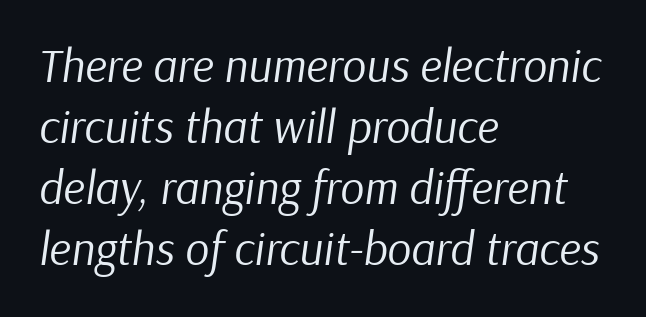
Q: Is the text bold? A: No.
Q: Is the text italic (slanted)? A: Yes, it leans right by about 9 degrees.
Q: Is the text underlined? A: No.
Q: How is the paragraph aligned? A: Left-aligned.
Q: Is the spacing between letters normal or unusually wide? A: Normal.
Q: Is the spacing between lines tight, normal or loose? A: Normal.
Q: Width (condensed, normal, or wide)? A: Normal.
Q: Stroke contrast? A: Low.
Q: x-height? A: Medium.
Q: Monospaced? A: No.
